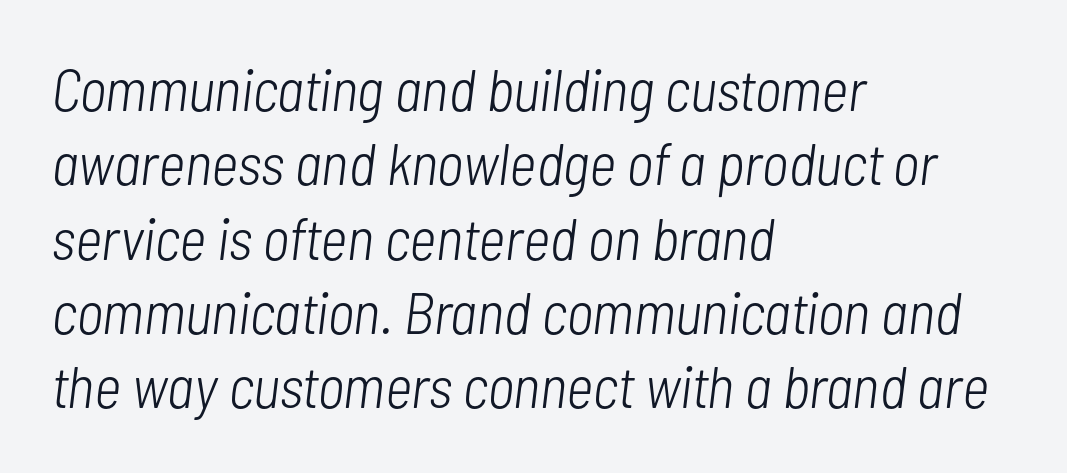
This rendering features lettering with no underline. This is oblique type, the kind used for emphasis or titles. This block has exactly the height ordinary leading produces. In CSS terms this would be text-align: left.
